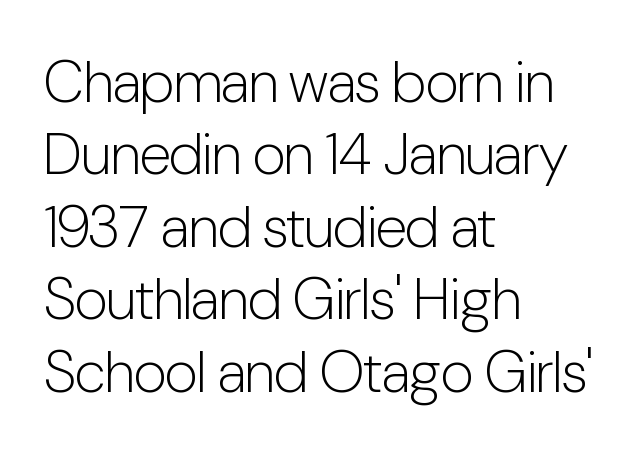
The lettering holds an erect, upright posture throughout. The gap between lines stays unmarked. The rendering uses natural spacing where letterforms have individual widths. Line beginnings align vertically; line endings do not. The designer went with a sans here, leaving each stem footless. Stems and bowls with no extra thickness — not bold.
